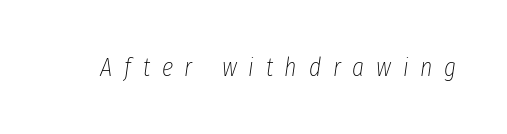
The image shows 26 px text type, italic (leaning right); set unusually wide letter spacing (+0.45 em), not underlined.
